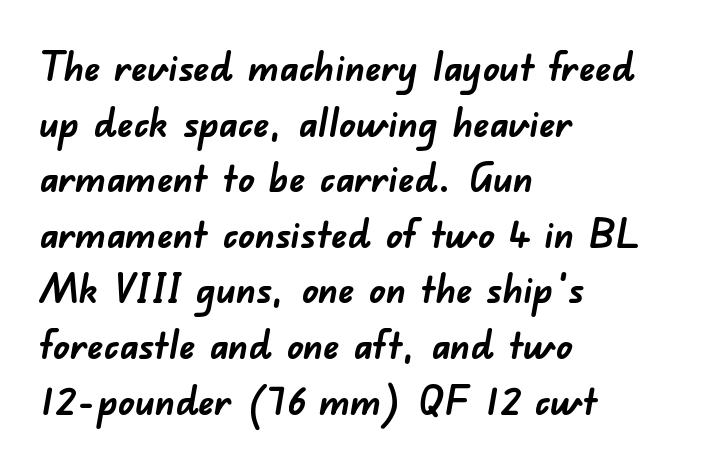
The image shows 40 px semibold sans-serif type; set left-aligned, normal line spacing (1.39x), normal letter spacing, not underlined; low stroke contrast and a small x-height.
